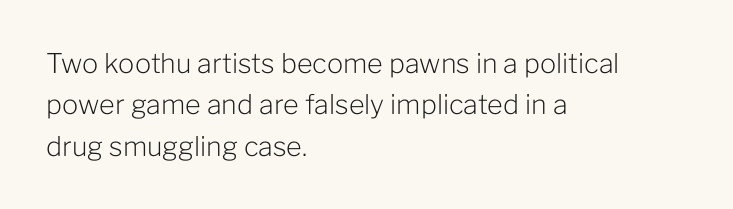
Q: Is the text bold? A: No.
Q: Is the text italic (slanted)? A: No, it is upright.
Q: Is the text underlined? A: No.
Q: How is the paragraph aligned? A: Left-aligned.
Q: Is the spacing between letters normal or unusually wide? A: Normal.
Q: Is the spacing between lines tight, normal or loose? A: Normal.
